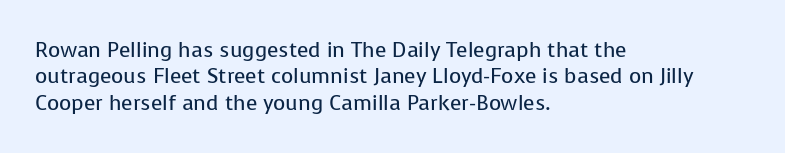
{"italic": "no", "bold": "no", "underline": "no", "align": "left", "line_spacing": "normal", "line_spacing_ratio": 1.26, "letter_spacing": "normal", "letter_spacing_em": 0.0, "glyph_px": 21}
